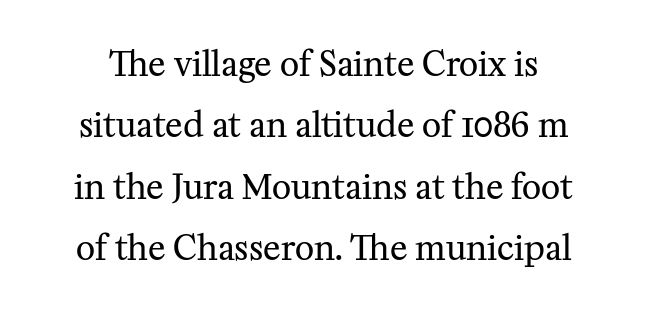
The image shows 33 px regular-weight serif type, upright; set line spacing 1.86x, normal letter spacing, not underlined; medium stroke contrast and a medium x-height.
